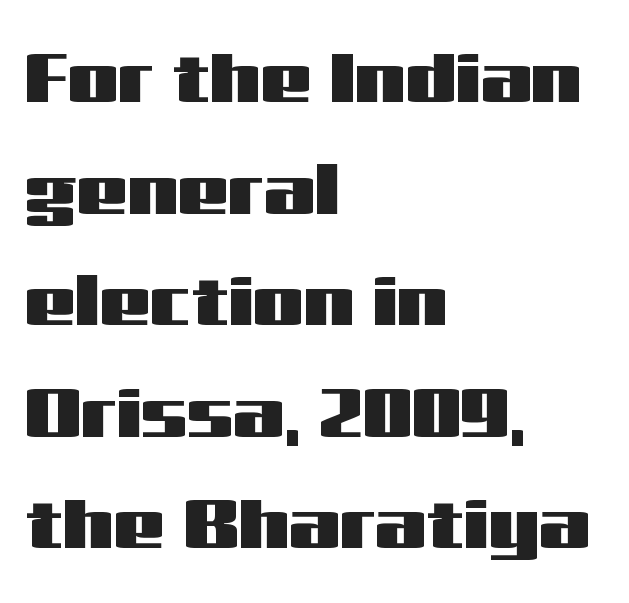
{"serif": "no", "italic": "no", "width": "wide", "stroke_contrast": "medium", "x_height": "medium", "monospaced": "no", "underline": "no", "align": "left", "line_spacing": "normal", "line_spacing_ratio": 1.55, "letter_spacing": "normal", "letter_spacing_em": 0.0, "glyph_px": 72}
